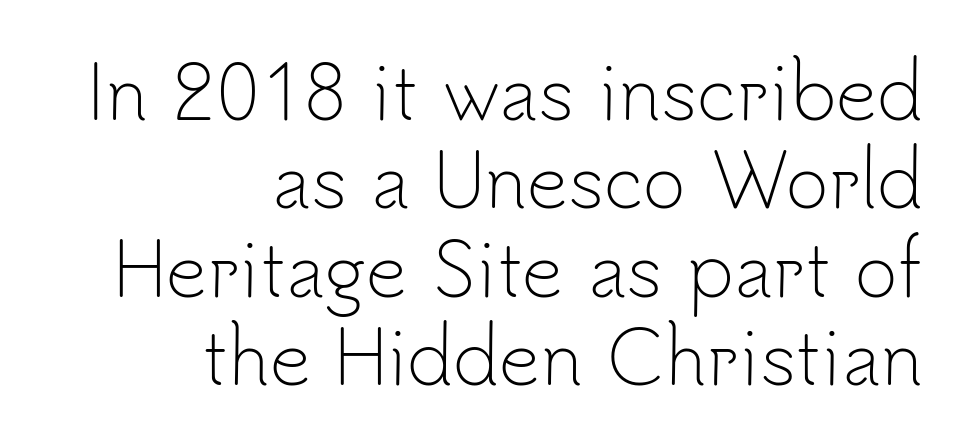
Q: Is the text bold? A: No.
Q: Is the text italic (slanted)? A: No, it is upright.
Q: Is the typeface a serif or a sans-serif typeface? A: Sans-serif.
Q: Is the text underlined? A: No.
Q: How is the paragraph aligned? A: Right-aligned.
Q: Is the spacing between letters normal or unusually wide? A: Normal.
Q: Width (condensed, normal, or wide)? A: Normal.
Q: Stroke contrast? A: Low.
Q: x-height? A: Small.
Q: Monospaced? A: No.
